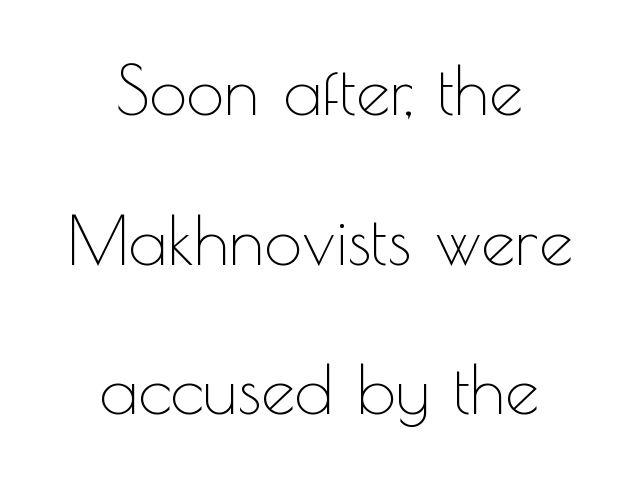
{"serif": "no", "italic": "no", "bold": "no", "weight": "thin", "width": "normal", "x_height": "small", "monospaced": "no", "underline": "no", "align": "center", "line_spacing": "loose", "line_spacing_ratio": 2.2, "letter_spacing": "normal", "letter_spacing_em": 0.0, "glyph_px": 68}
